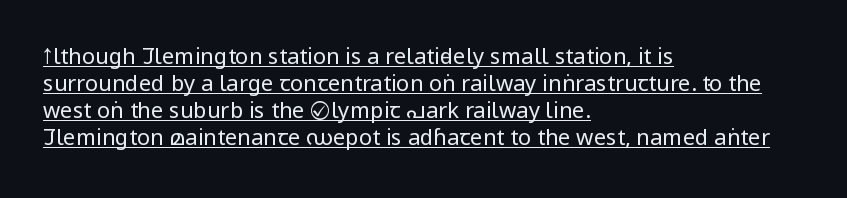
The image shows 22 px text type, upright; set left-aligned, line spacing 1.23x, normal letter spacing, underlined.
